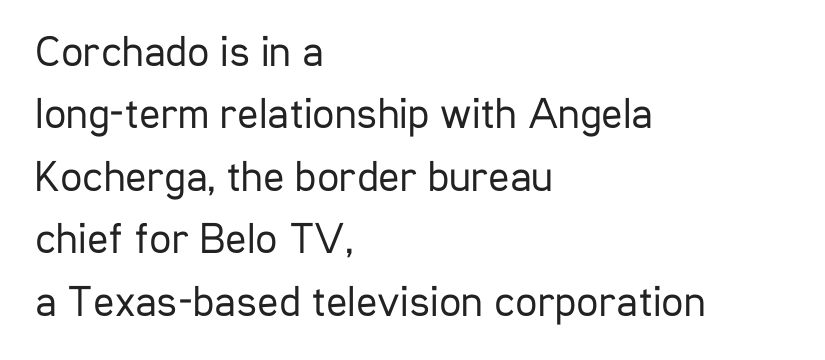
The image shows 44 px regular-weight, condensed sans-serif type, upright; set left-aligned, normal line spacing (1.42x), normal letter spacing, not underlined; low stroke contrast and a medium x-height.
